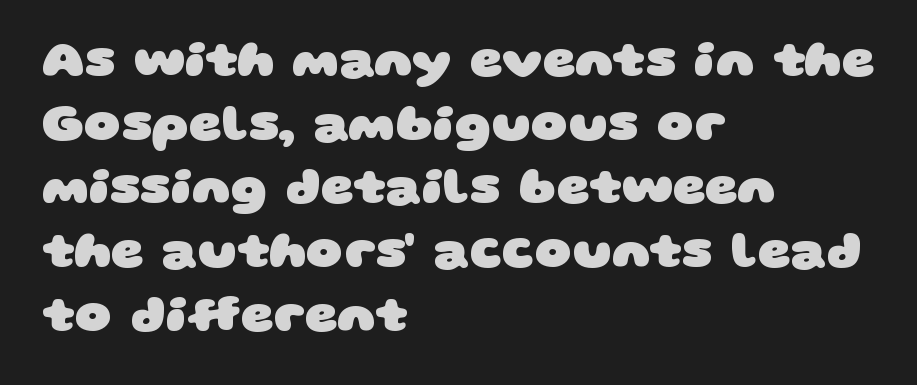
The image shows 51 px heavy, wide sans-serif type; set left-aligned, normal line spacing (1.25x), normal letter spacing, not underlined; low stroke contrast and a large x-height.
